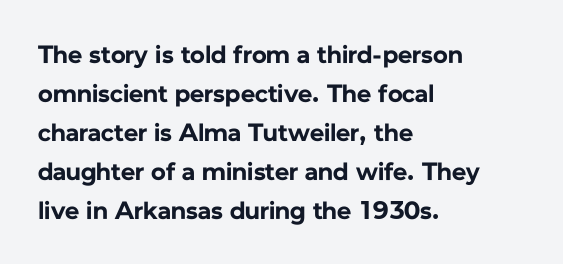
Q: Is the text bold? A: Yes.
Q: Is the text italic (slanted)? A: No, it is upright.
Q: Is the text underlined? A: No.
Q: How is the paragraph aligned? A: Left-aligned.
Q: Is the spacing between letters normal or unusually wide? A: Normal.
Q: Is the spacing between lines tight, normal or loose? A: Normal.
